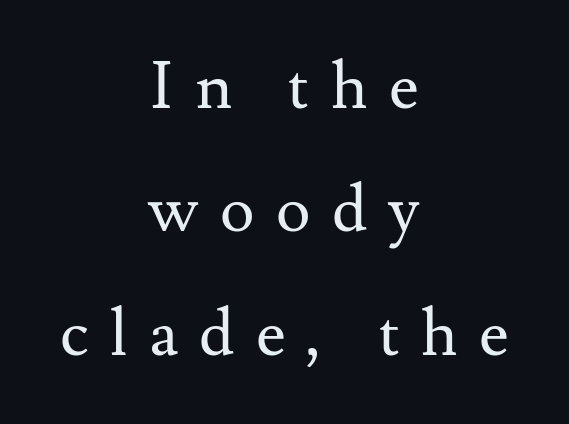
{"serif": "yes", "italic": "no", "bold": "no", "weight": "regular", "width": "normal", "stroke_contrast": "medium", "x_height": "small", "monospaced": "no", "underline": "no", "align": "center", "line_spacing": "loose", "line_spacing_ratio": 1.9, "letter_spacing": "wide", "letter_spacing_em": 0.33, "glyph_px": 65}
